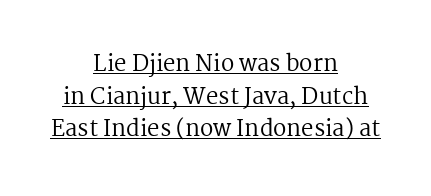
The image shows 22 px text type, upright; set centered, normal line spacing (1.48x), normal letter spacing, underlined.
